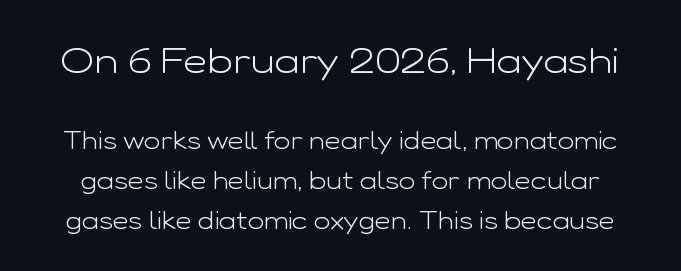
The image shows 37 px light, wide sans-serif type, upright; set normal line spacing (1.59x), normal letter spacing, not underlined; the first (top) block is 1.48x larger; low stroke contrast and a medium x-height.
